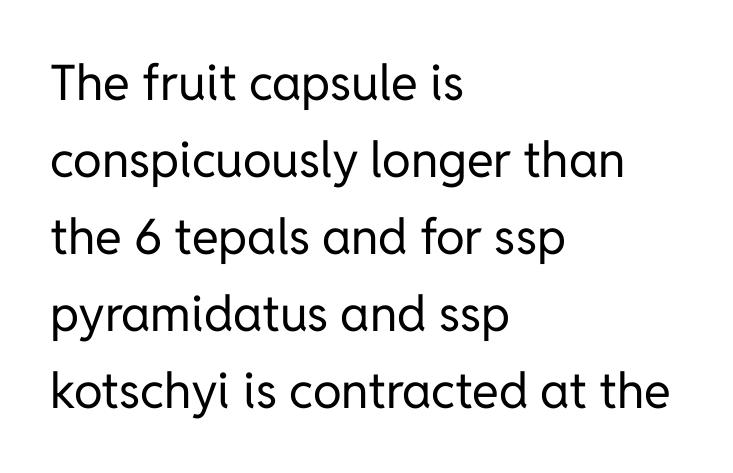
Short and long lines alike share a common starting point at left. A typesetter would mark this as roman, not italic. Weight: regular or lighter. The lines sit at an ordinary, default distance from one another. These lines are rendered in a variable-pitch font. In terms of letterform style, serifs are entirely absent.
